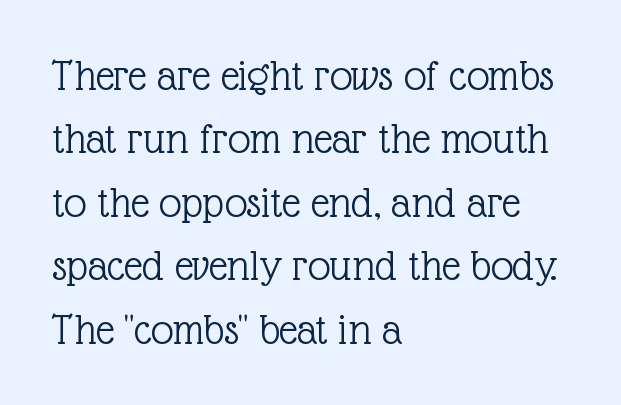
The image shows 45 px light serif type, upright; set left-aligned, normal line spacing (1.41x), normal letter spacing, not underlined; a medium x-height.
